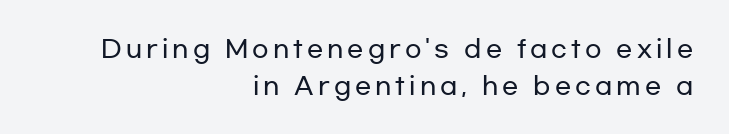
Q: Is the text italic (slanted)? A: No, it is upright.
Q: Is the text underlined? A: No.
Q: How is the paragraph aligned? A: Right-aligned.
Q: Is the spacing between lines tight, normal or loose? A: Normal.
